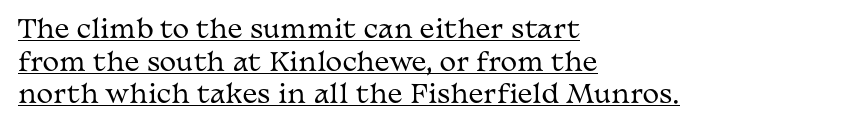
Q: Is the text bold? A: No.
Q: Is the text italic (slanted)? A: No, it is upright.
Q: Is the text underlined? A: Yes.
Q: How is the paragraph aligned? A: Left-aligned.
Q: Is the spacing between letters normal or unusually wide? A: Normal.
Q: Is the spacing between lines tight, normal or loose? A: Normal.
